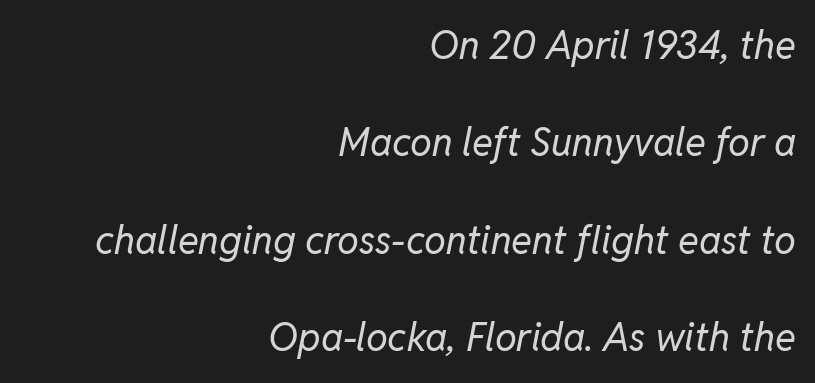
{"italic": "yes", "lean": "right", "slant_degrees": 11, "bold": "no", "weight": "regular", "width": "normal", "stroke_contrast": "low", "x_height": "medium", "monospaced": "no", "underline": "no", "align": "right", "line_spacing": "loose", "line_spacing_ratio": 2.5, "letter_spacing": "normal", "letter_spacing_em": 0.0, "glyph_px": 39}
